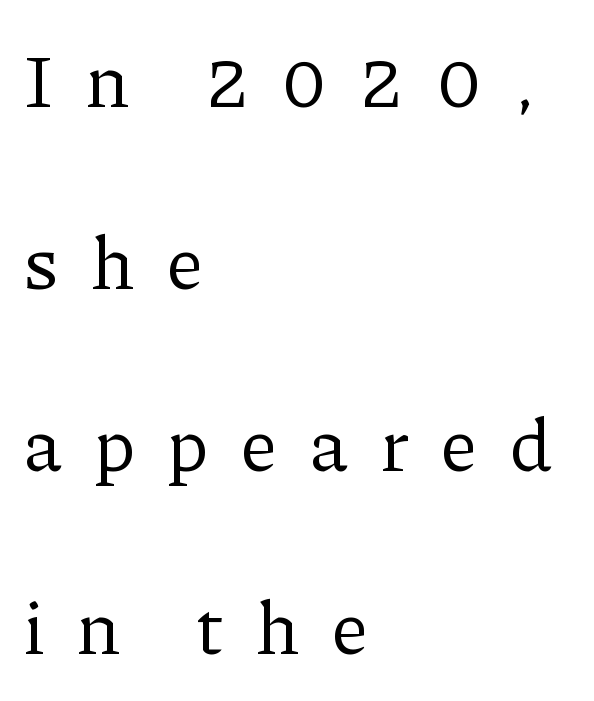
{"serif": "yes", "italic": "no", "bold": "no", "weight": "regular", "width": "normal", "stroke_contrast": "low", "x_height": "medium", "monospaced": "no", "underline": "no", "align": "left", "line_spacing": "loose", "line_spacing_ratio": 2.43, "letter_spacing": "wide", "letter_spacing_em": 0.42, "glyph_px": 75}
